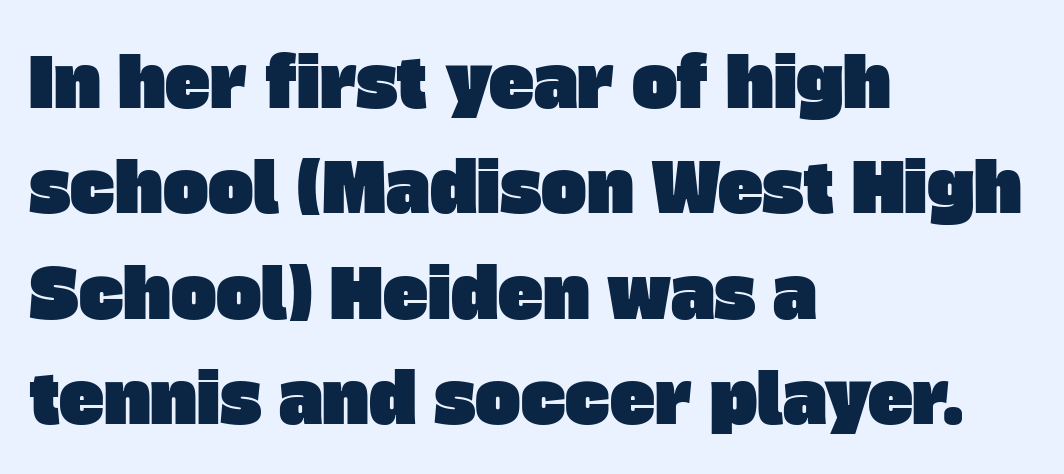
Q: Is the typeface a serif or a sans-serif typeface? A: Sans-serif.
Q: Is the text underlined? A: No.
Q: How is the paragraph aligned? A: Left-aligned.
Q: Is the spacing between letters normal or unusually wide? A: Normal.
Q: Is the spacing between lines tight, normal or loose? A: Normal.
Q: Width (condensed, normal, or wide)? A: Normal.
Q: Stroke contrast? A: Low.
Q: x-height? A: Large.
Q: Monospaced? A: No.
